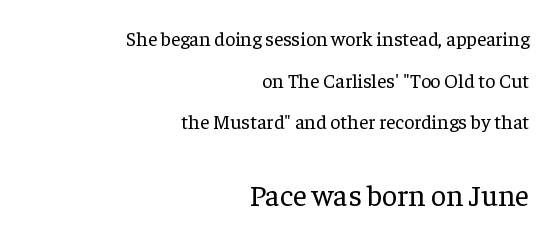
The image shows 30 px regular-weight serif type, upright; set right-aligned, loose line spacing (2.08x), normal letter spacing, not underlined; the second (bottom) block is 1.5x larger; low stroke contrast and a medium x-height.
